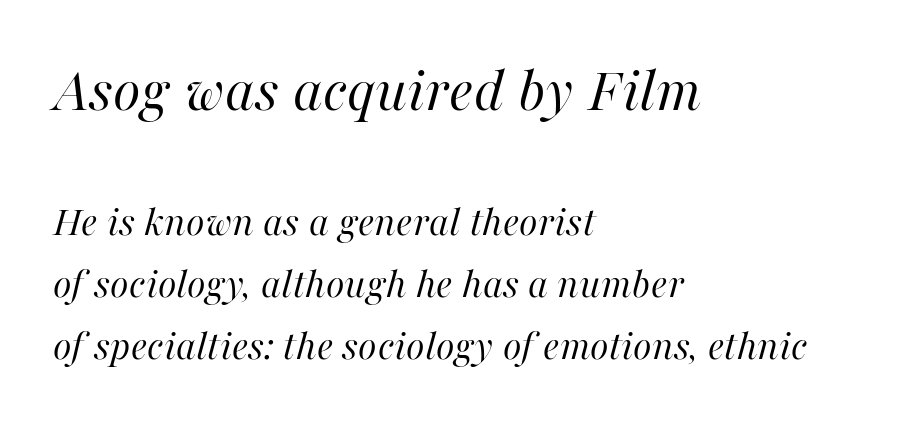
{"italic": "yes", "lean": "right", "slant_degrees": 16, "bold": "no", "weight": "regular", "width": "normal", "stroke_contrast": "high", "x_height": "medium", "monospaced": "no", "underline": "no", "align": "left", "line_spacing": "normal", "line_spacing_ratio": 1.44, "letter_spacing": "normal", "letter_spacing_em": 0.0, "larger_block": "first", "size_ratio": 1.49, "glyph_px": 64}
